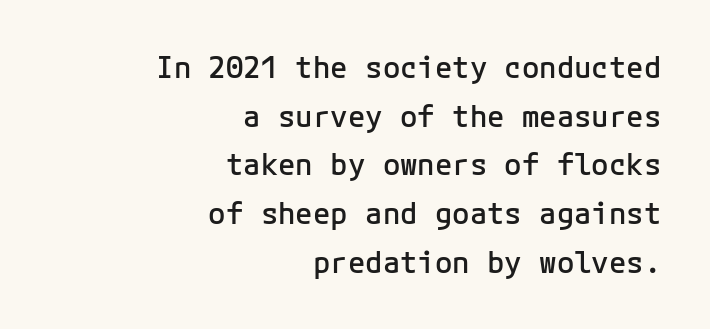
Descenders hang freely into open space. Does the type have serifs? No, each stem ends abruptly. A somewhat darkened texture: the type is semibold rather than bold. Regarding leading, the lines here are spaced in the standard way. This rendering uses right alignment, leaving the left contour irregular.
